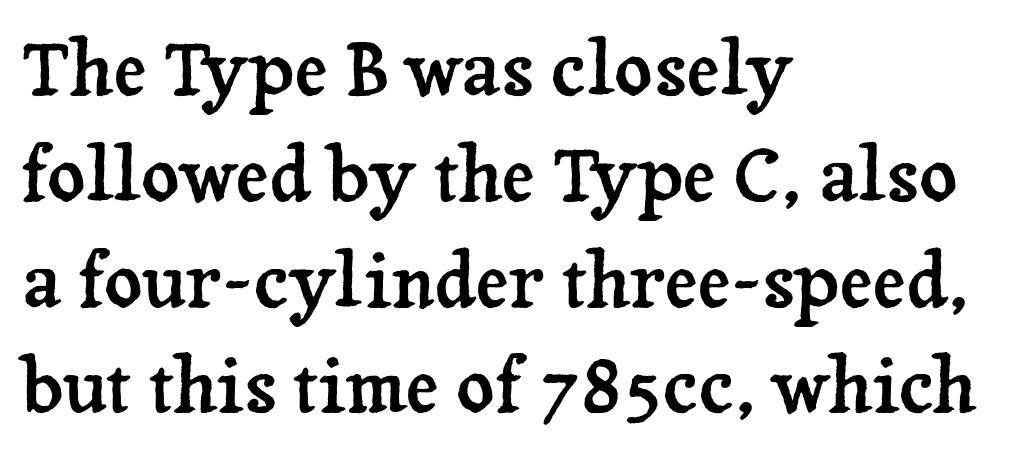
One-word summary of the alignment: left. The axis of the letterforms is exactly vertical. No word sits above an underline. Here the glyphs are tracked normally, forming tight word shapes. Compared with typical paragraphs, the rows here are spaced about the same.
